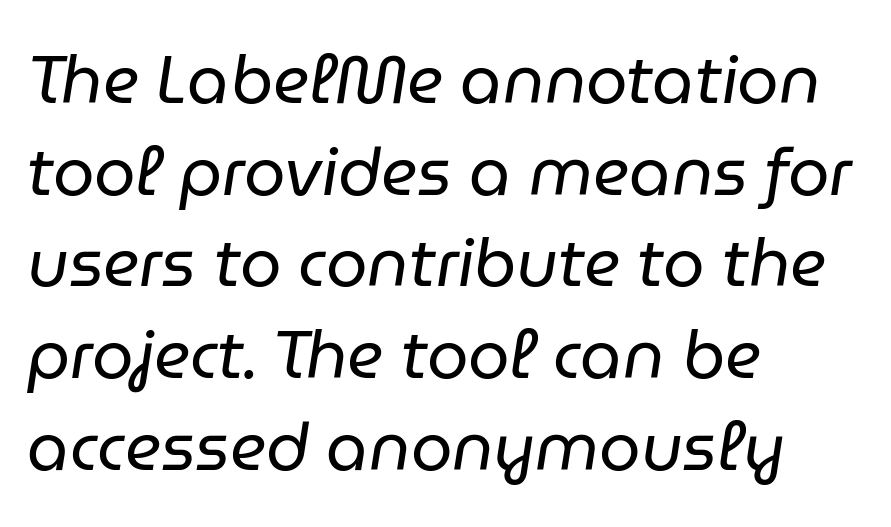
{"italic": "yes", "lean": "right", "slant_degrees": 9, "bold": "no", "weight": "regular", "width": "normal", "stroke_contrast": "low", "x_height": "medium", "monospaced": "no", "underline": "no", "align": "left", "line_spacing": "normal", "line_spacing_ratio": 1.39, "letter_spacing": "normal", "letter_spacing_em": 0.0, "glyph_px": 66}
